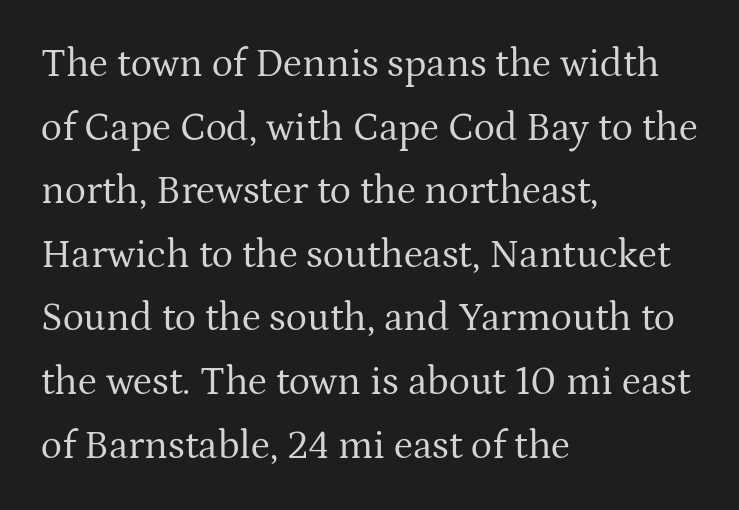
{"serif": "yes", "italic": "no", "bold": "no", "weight": "regular", "width": "normal", "stroke_contrast": "medium", "x_height": "medium", "monospaced": "no", "underline": "no", "align": "left", "line_spacing": "normal", "line_spacing_ratio": 1.59, "letter_spacing": "normal", "letter_spacing_em": 0.0, "glyph_px": 40}
